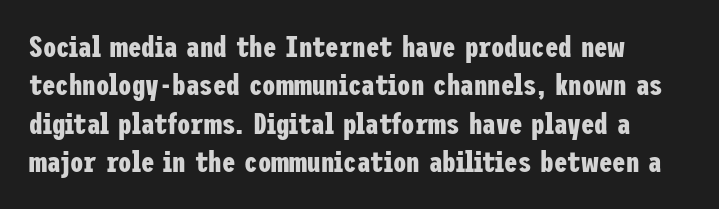
Q: Is the text bold? A: Yes.
Q: Is the text italic (slanted)? A: No, it is upright.
Q: Is the typeface a serif or a sans-serif typeface? A: Sans-serif.
Q: Is the text underlined? A: No.
Q: Is the spacing between letters normal or unusually wide? A: Normal.
Q: Is the spacing between lines tight, normal or loose? A: Normal.
Q: Width (condensed, normal, or wide)? A: Condensed.
Q: Stroke contrast? A: Low.
Q: x-height? A: Medium.
